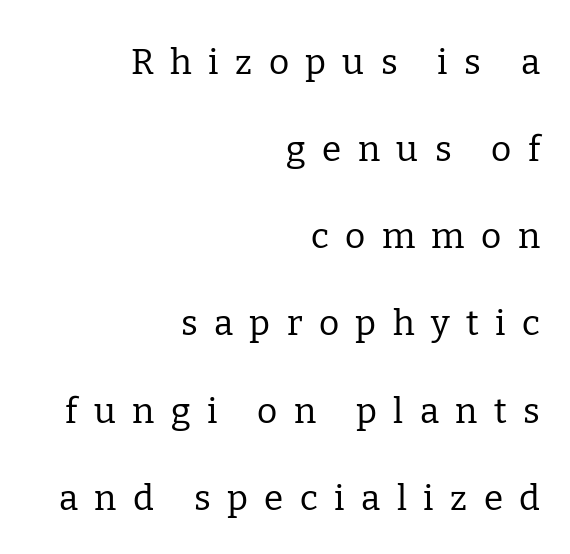
The image shows 35 px regular-weight serif type, upright; set right-aligned, loose line spacing (2.49x), unusually wide letter spacing (+0.47 em), not underlined; low stroke contrast and a medium x-height.
